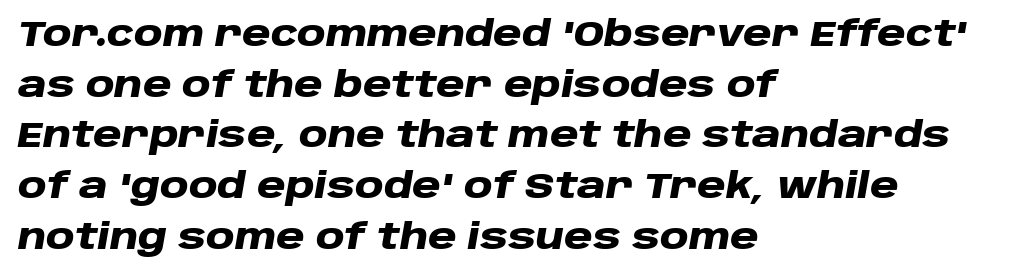
Each letter keeps its own natural width here, so spacing adapts to shape. The lines sit at an ordinary, default distance from one another. Descenders are the only things crossing below the line. Style check: oblique. Does the weight exceed regular? Yes, all the way to bold.
